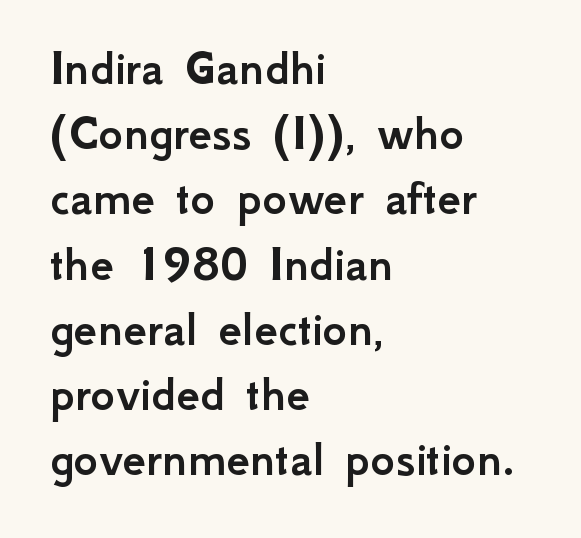
Q: Is the text italic (slanted)? A: No, it is upright.
Q: Is the typeface a serif or a sans-serif typeface? A: Sans-serif.
Q: Is the text underlined? A: No.
Q: How is the paragraph aligned? A: Left-aligned.
Q: Is the spacing between letters normal or unusually wide? A: Normal.
Q: Width (condensed, normal, or wide)? A: Normal.
Q: Stroke contrast? A: Low.
Q: x-height? A: Small.
Q: Monospaced? A: No.
